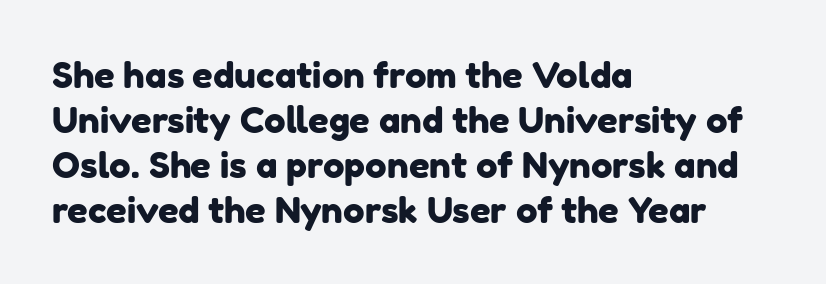
The image shows 36 px sans-serif type; set left-aligned, normal line spacing (1.25x), normal letter spacing, not underlined; low stroke contrast and a medium x-height.
